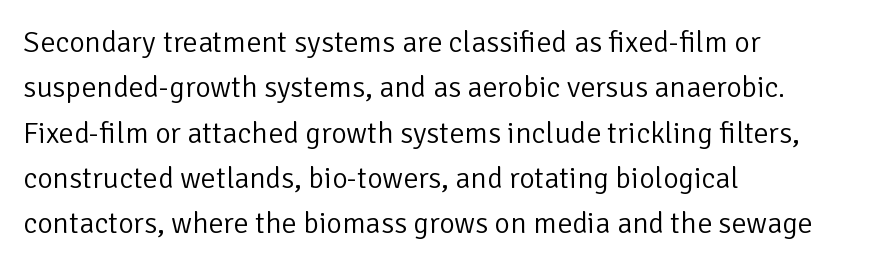
Q: Is the text bold? A: No.
Q: Is the text italic (slanted)? A: No, it is upright.
Q: Is the typeface a serif or a sans-serif typeface? A: Sans-serif.
Q: Is the text underlined? A: No.
Q: How is the paragraph aligned? A: Left-aligned.
Q: Is the spacing between letters normal or unusually wide? A: Normal.
Q: Is the spacing between lines tight, normal or loose? A: Normal.
Q: Width (condensed, normal, or wide)? A: Normal.
Q: Stroke contrast? A: Low.
Q: x-height? A: Medium.
Q: Monospaced? A: No.
